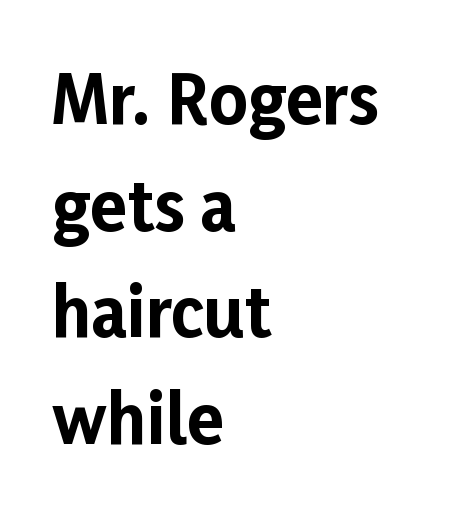
Do the characters align in a grid? No, the font is proportional. The face used here has the dense, thick strokes of a bold. The passage shown stacks its lines at a standard gap. This sample uses an upright cut, with every glyph sitting square on the baseline. Teacher's note: observe the even left margin — that is flush-left alignment.
